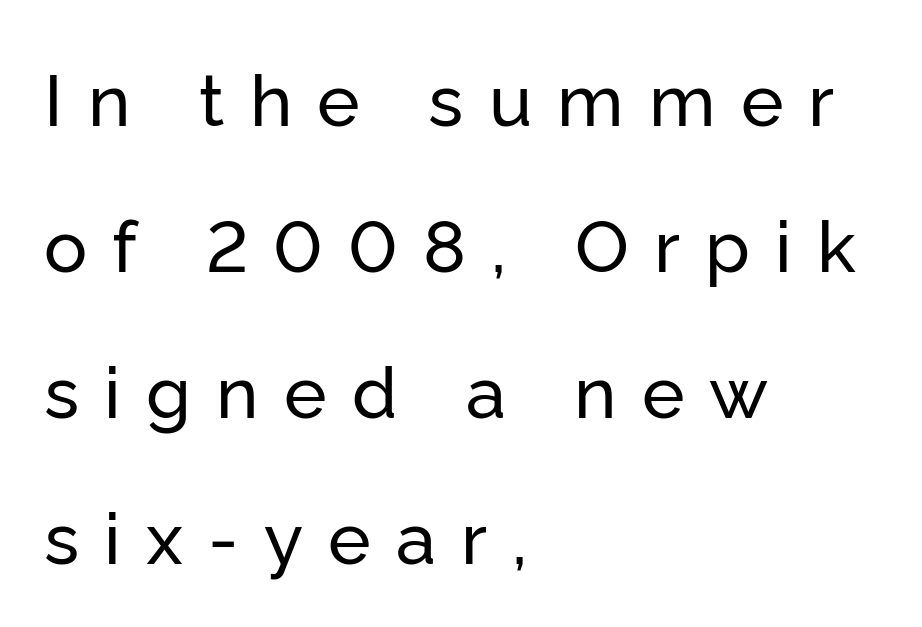
Q: Is the text italic (slanted)? A: No, it is upright.
Q: Is the typeface a serif or a sans-serif typeface? A: Sans-serif.
Q: Is the text underlined? A: No.
Q: How is the paragraph aligned? A: Left-aligned.
Q: Is the spacing between letters normal or unusually wide? A: Unusually wide.
Q: Is the spacing between lines tight, normal or loose? A: Loose.
Q: Width (condensed, normal, or wide)? A: Normal.
Q: Stroke contrast? A: Low.
Q: x-height? A: Medium.
Q: Monospaced? A: No.
